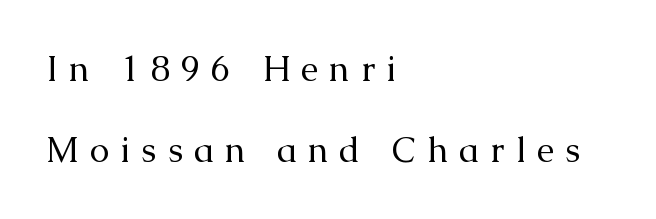
{"serif": "yes", "italic": "no", "bold": "no", "weight": "regular", "width": "normal", "stroke_contrast": "medium", "x_height": "medium", "monospaced": "no", "underline": "no", "align": "left", "line_spacing": "loose", "line_spacing_ratio": 2.31, "letter_spacing": "wide", "letter_spacing_em": 0.32, "glyph_px": 35}
